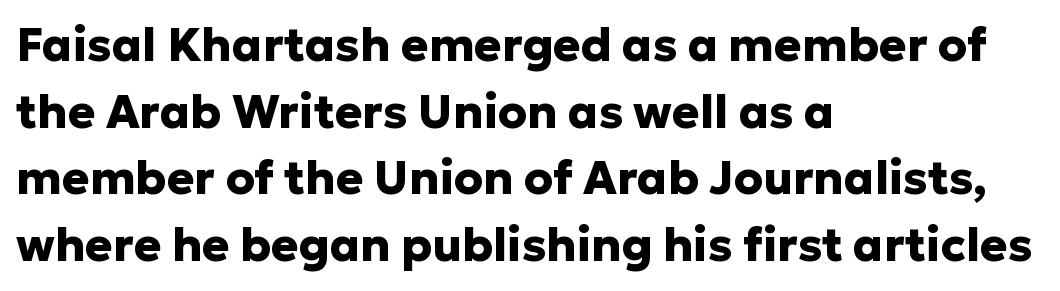
{"serif": "no", "italic": "no", "bold": "yes", "weight": "heavy", "width": "normal", "stroke_contrast": "low", "x_height": "medium", "monospaced": "no", "underline": "no", "align": "left", "line_spacing": "normal", "line_spacing_ratio": 1.45, "letter_spacing": "normal", "letter_spacing_em": 0.0, "glyph_px": 46}
